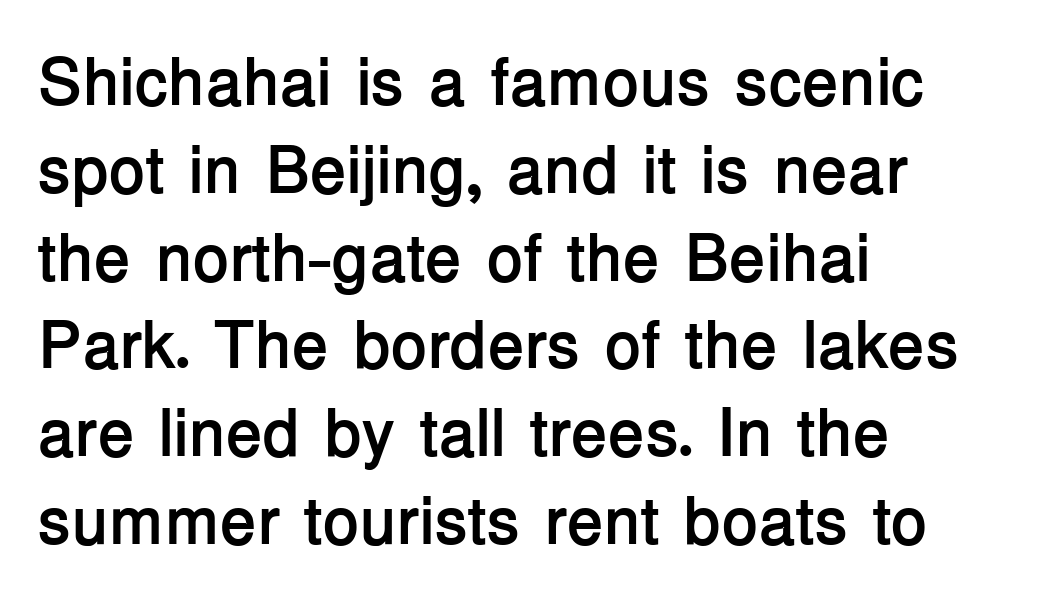
Emphasis by weight is at full strength: bold. The compositor pushed each line to the left boundary. Here the designer chose a conventional face with non-uniform glyph widths. Honestly, there is no underline to notice here at all. When letters stand straight like this, we call the style roman or upright.
